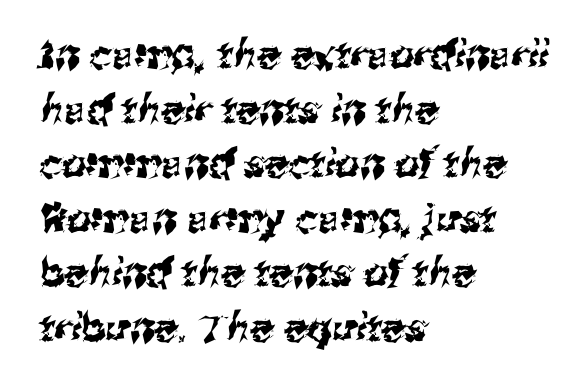
Q: Is the typeface a serif or a sans-serif typeface? A: Sans-serif.
Q: Is the text underlined? A: No.
Q: How is the paragraph aligned? A: Left-aligned.
Q: Is the spacing between letters normal or unusually wide? A: Normal.
Q: Is the spacing between lines tight, normal or loose? A: Normal.
Q: Width (condensed, normal, or wide)? A: Normal.
Q: Stroke contrast? A: Medium.
Q: x-height? A: Medium.
Q: Monospaced? A: No.
